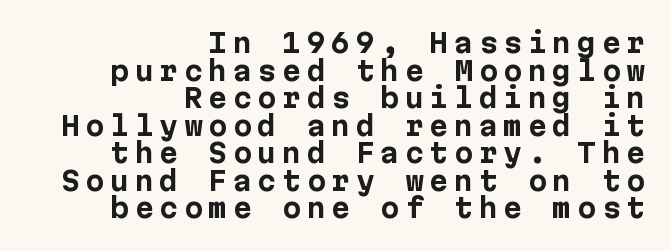
The image shows 27 px bold type, upright; set right-aligned, tight line spacing (1.02x), unusually wide letter spacing (+0.21 em), not underlined.
